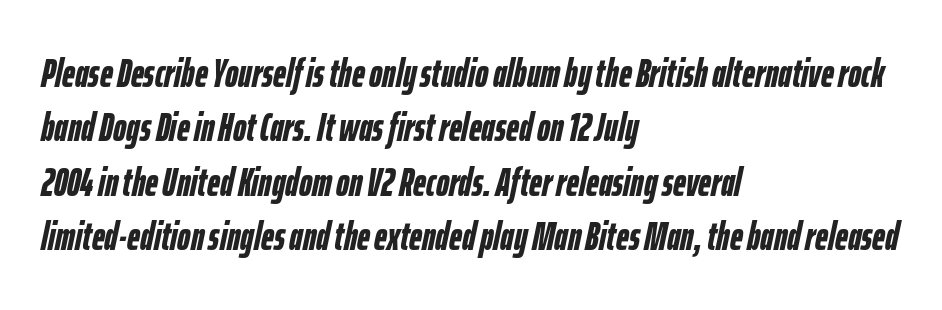
{"italic": "yes", "lean": "right", "slant_degrees": 12, "bold": "yes", "weight": "semibold", "width": "condensed", "stroke_contrast": "low", "x_height": "medium", "monospaced": "no", "underline": "no", "align": "left", "line_spacing": "normal", "line_spacing_ratio": 1.36, "letter_spacing": "normal", "letter_spacing_em": 0.0, "glyph_px": 40}
